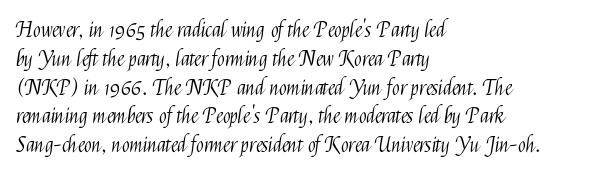
The image shows 21 px text type; set left-aligned, normal line spacing (1.37x), normal letter spacing, not underlined.
